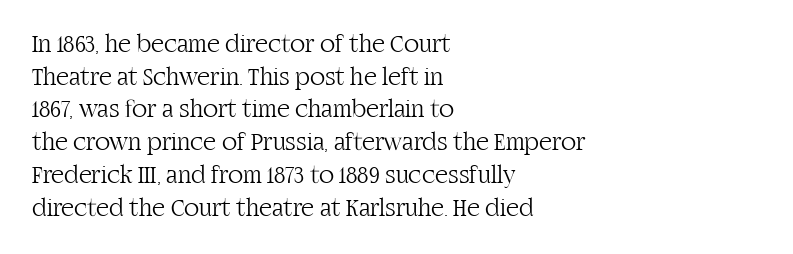
The image shows 25 px text type, upright; set left-aligned, normal line spacing (1.31x), normal letter spacing, not underlined.
